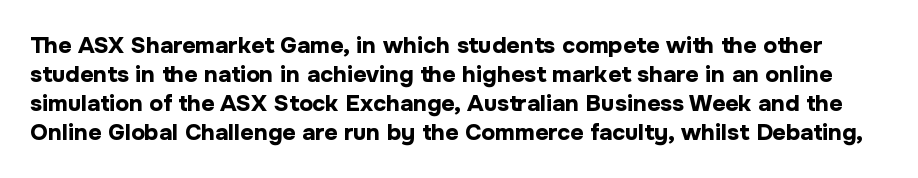
No italicization has been applied; the sample stays upright. Decoration check: the copy has no underline. Weight: bold. Vertical spacing — default. The letters sit at their default tracking, neither squeezed nor spread.
